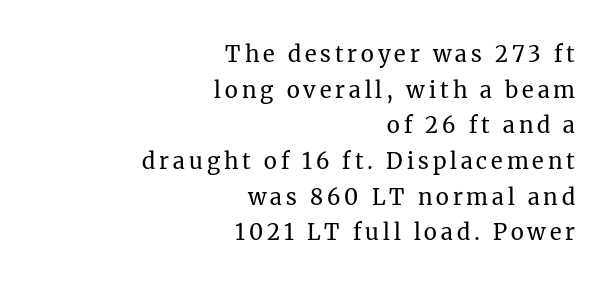
Q: Is the text bold? A: No.
Q: Is the text italic (slanted)? A: No, it is upright.
Q: Is the text underlined? A: No.
Q: How is the paragraph aligned? A: Right-aligned.
Q: Is the spacing between lines tight, normal or loose? A: Normal.
